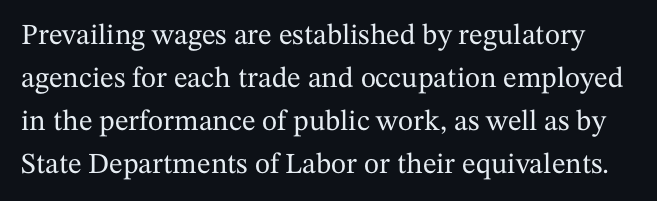
The leading is moderate, giving the passage an even texture. Vertical strokes here are truly vertical. Think of a printed novel: that variable character pitch is what you see here. Descender tails drop into unmarked territory. What kind of face is this? One with serifs.
